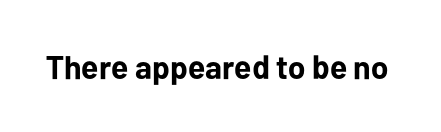
You'd pick this weight for a headline — it's a proper bold. I'd call this a sans setting — the letters go barefoot. The area under the type is left untouched. Spacing verdict: proportional, widths tailored to each character. The line texture is even and compact thanks to regular tracking. These lines were composed using upright roman letters.
